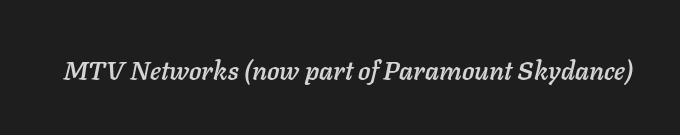
The image shows 26 px text type, italic (leaning right); set normal letter spacing, not underlined.
